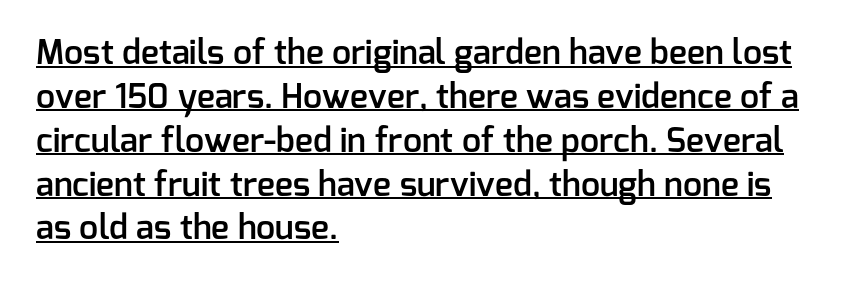
{"serif": "no", "italic": "no", "bold": "semi", "weight": "semibold", "width": "normal", "stroke_contrast": "low", "x_height": "medium", "monospaced": "no", "underline": "yes", "align": "left", "line_spacing": "normal", "line_spacing_ratio": 1.29, "letter_spacing": "normal", "letter_spacing_em": 0.0, "glyph_px": 34}
